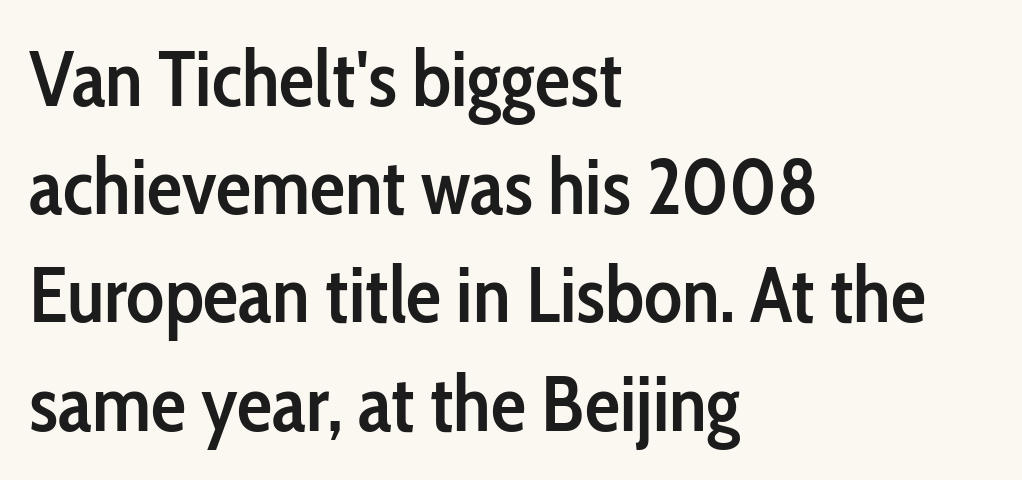
Q: Is the text bold? A: Semi-bold.
Q: Is the text italic (slanted)? A: No, it is upright.
Q: Is the typeface a serif or a sans-serif typeface? A: Sans-serif.
Q: Is the text underlined? A: No.
Q: How is the paragraph aligned? A: Left-aligned.
Q: Is the spacing between letters normal or unusually wide? A: Normal.
Q: Is the spacing between lines tight, normal or loose? A: Normal.
Q: Width (condensed, normal, or wide)? A: Condensed.
Q: Stroke contrast? A: Low.
Q: x-height? A: Medium.
Q: Monospaced? A: No.
